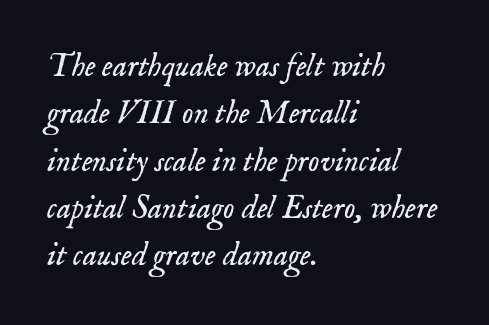
There is no visible air inserted between adjacent glyphs. This is serif lettering, the kind often seen in printed books. Compared with a centered layout, this one pins lines to the left instead. Each letter keeps its own natural width here, so spacing adapts to shape. Summary of weight: not heavy and not bold.
